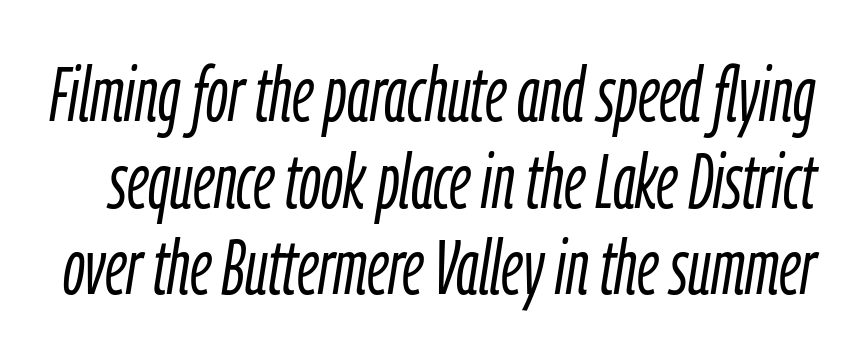
{"italic": "yes", "lean": "right", "slant_degrees": 9, "bold": "no", "weight": "light", "width": "condensed", "stroke_contrast": "low", "x_height": "medium", "monospaced": "no", "underline": "no", "line_spacing": "tight", "line_spacing_ratio": 1.14, "letter_spacing": "normal", "letter_spacing_em": 0.0, "glyph_px": 76}
